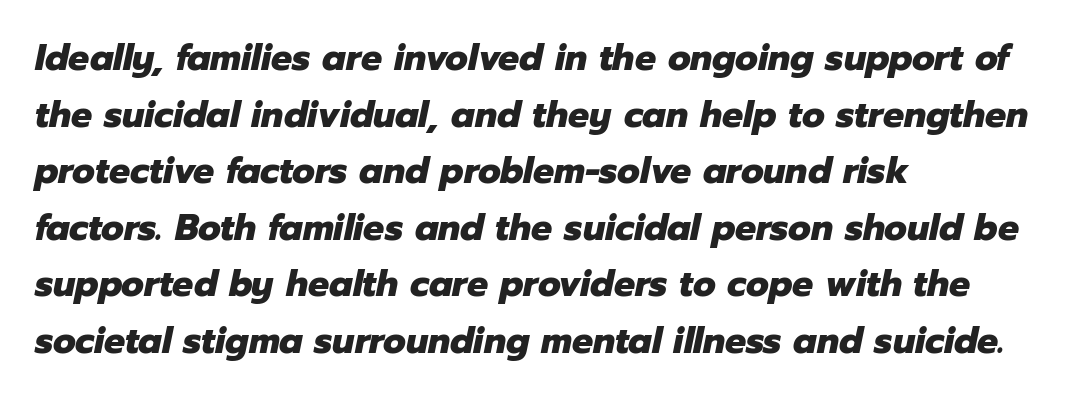
{"italic": "yes", "lean": "right", "slant_degrees": 12, "bold": "yes", "weight": "heavy", "width": "normal", "stroke_contrast": "low", "x_height": "medium", "monospaced": "no", "underline": "no", "align": "left", "line_spacing": "normal", "line_spacing_ratio": 1.53, "letter_spacing": "normal", "letter_spacing_em": 0.0, "glyph_px": 37}
